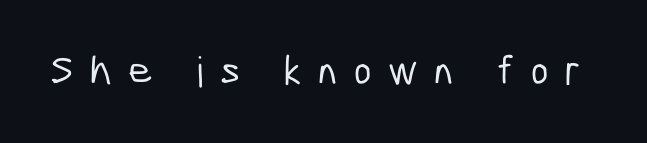
A bare baseline throughout the passage. A typesetter would label this face a sans. Spacing between characters has been opened up far beyond the box default. These lines are rendered in a variable-pitch font.
